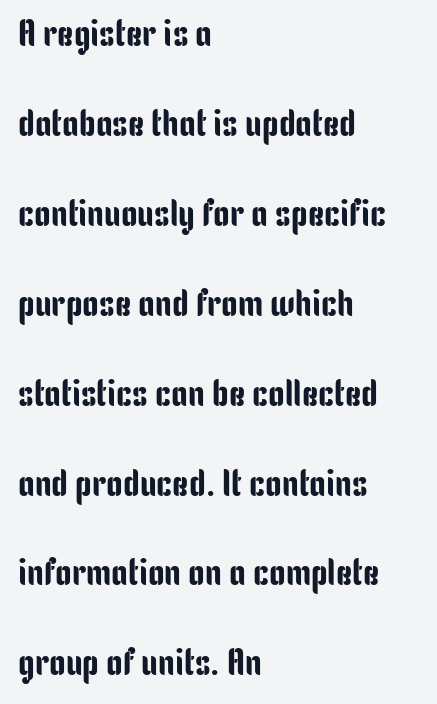
Q: Is the text italic (slanted)? A: No, it is upright.
Q: Is the typeface a serif or a sans-serif typeface? A: Sans-serif.
Q: Is the text underlined? A: No.
Q: How is the paragraph aligned? A: Left-aligned.
Q: Is the spacing between letters normal or unusually wide? A: Normal.
Q: Is the spacing between lines tight, normal or loose? A: Loose.
Q: Width (condensed, normal, or wide)? A: Condensed.
Q: Stroke contrast? A: Low.
Q: x-height? A: Medium.
Q: Monospaced? A: No.
